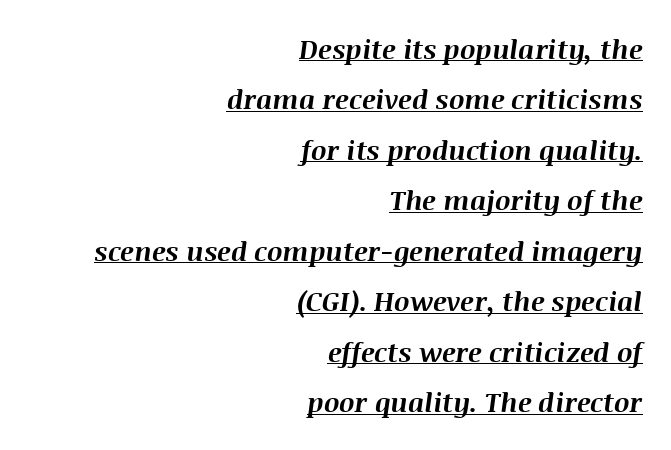
{"italic": "yes", "lean": "right", "slant_degrees": 8, "bold": "yes", "underline": "yes", "align": "right", "line_spacing_ratio": 1.87, "letter_spacing": "normal", "letter_spacing_em": 0.0, "glyph_px": 27}
